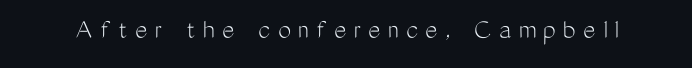
Q: Is the text bold? A: No.
Q: Is the text italic (slanted)? A: No, it is upright.
Q: Is the typeface a serif or a sans-serif typeface? A: Sans-serif.
Q: Is the text underlined? A: No.
Q: Is the spacing between letters normal or unusually wide? A: Unusually wide.
Q: Width (condensed, normal, or wide)? A: Condensed.
Q: Stroke contrast? A: Medium.
Q: x-height? A: Medium.
Q: Monospaced? A: No.
